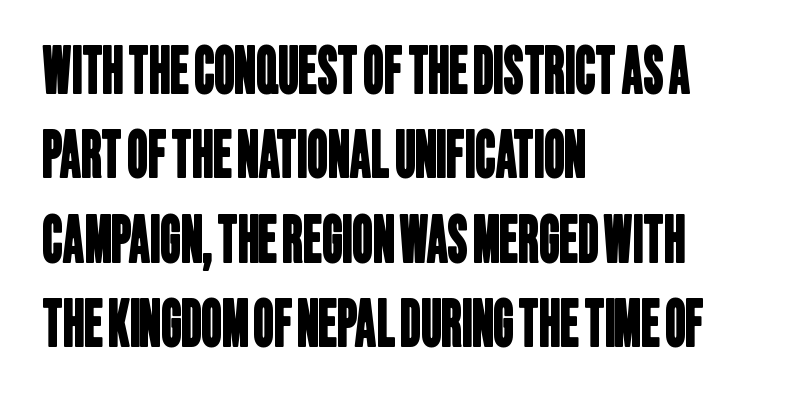
Characters follow at the spacing the type designer built in. A typesetter would call this proportional, since set widths differ per character. Teacher's note: observe the even left margin — that is flush-left alignment. The gap between lines stays unmarked. Compared with typical paragraphs, the rows here are spaced about the same. The glyphs in this specimen are sans serif.
